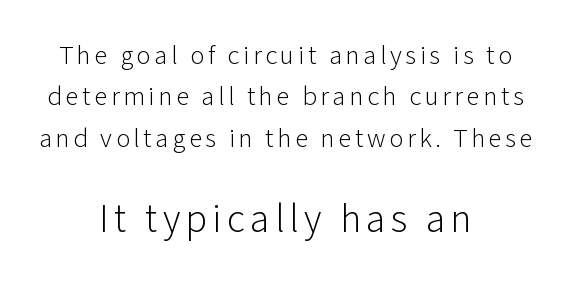
The image shows 40 px light sans-serif type, upright; set centered, normal line spacing (1.53x), not underlined; the second (bottom) block is 1.48x larger; low stroke contrast and a medium x-height.
